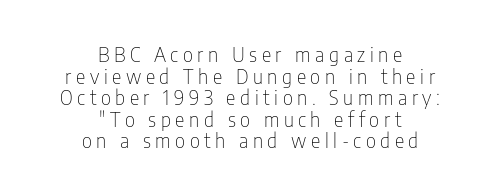
The line-height multiplier appears low, near solid setting. The characters are drawn with everyday or finer stroke widths. Plain, unruled lines of type. Inter-character spacing is expanded well beyond the font's built-in metrics.
